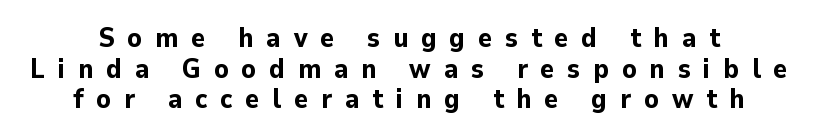
Q: Is the text bold? A: Yes.
Q: Is the text italic (slanted)? A: No, it is upright.
Q: Is the text underlined? A: No.
Q: Is the spacing between letters normal or unusually wide? A: Unusually wide.
Q: Is the spacing between lines tight, normal or loose? A: Tight.
